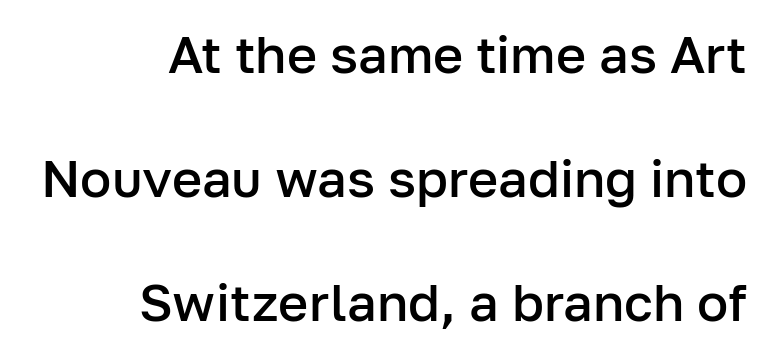
{"serif": "no", "italic": "no", "bold": "semi", "weight": "semibold", "width": "normal", "stroke_contrast": "low", "x_height": "medium", "monospaced": "no", "underline": "no", "align": "right", "line_spacing": "loose", "line_spacing_ratio": 2.38, "letter_spacing": "normal", "letter_spacing_em": 0.0, "glyph_px": 52}
